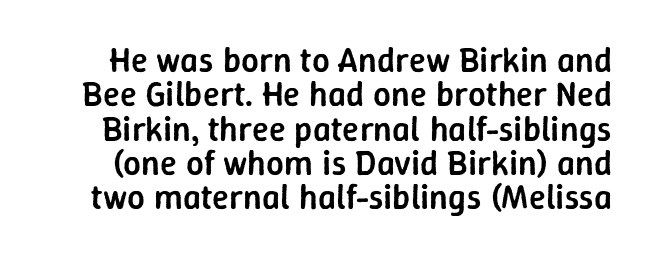
The image shows 35 px semibold sans-serif type, upright; set tight line spacing (0.98x), normal letter spacing, not underlined; low stroke contrast and a medium x-height.
